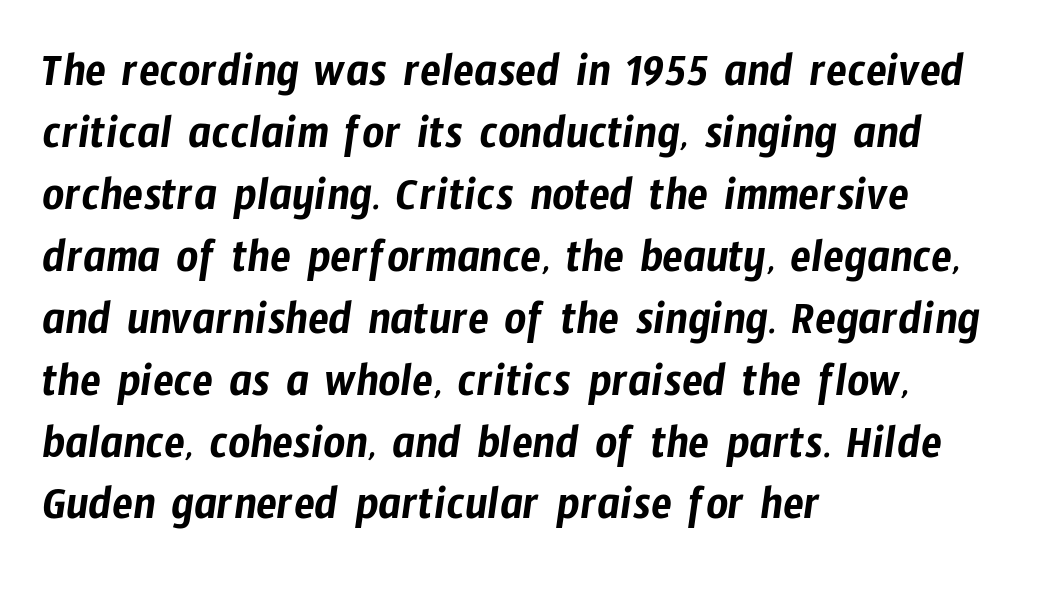
Q: Is the typeface a serif or a sans-serif typeface? A: Sans-serif.
Q: Is the text underlined? A: No.
Q: How is the paragraph aligned? A: Left-aligned.
Q: Is the spacing between letters normal or unusually wide? A: Normal.
Q: Is the spacing between lines tight, normal or loose? A: Normal.
Q: Width (condensed, normal, or wide)? A: Condensed.
Q: Stroke contrast? A: Low.
Q: x-height? A: Medium.
Q: Monospaced? A: No.
